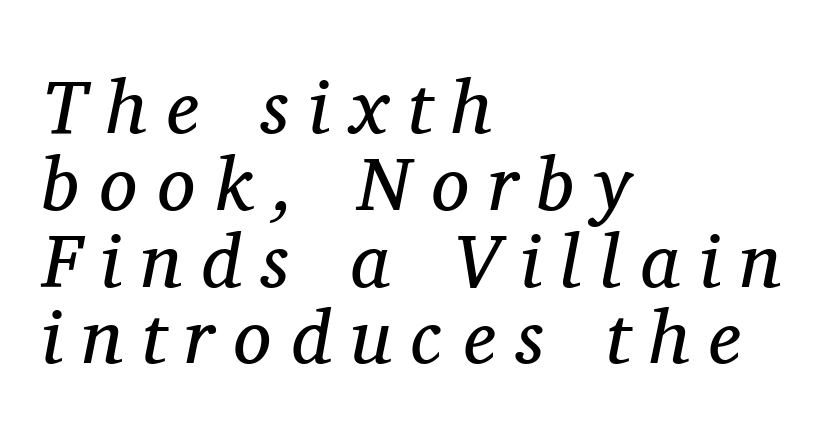
The image shows 76 px regular-weight serif type, italic (leaning right); set left-aligned, tight line spacing (1.01x), unusually wide letter spacing (+0.26 em), not underlined; medium stroke contrast and a medium x-height.
